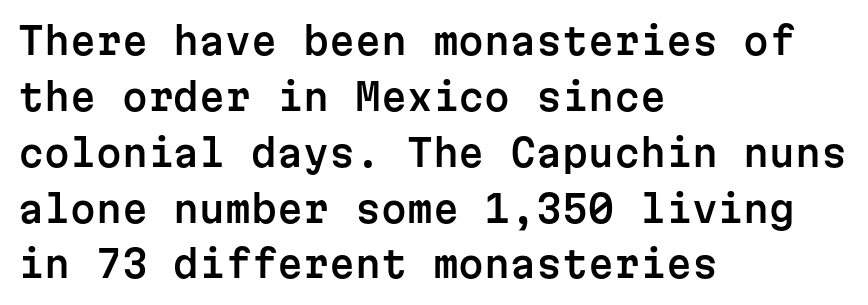
Q: Is the text italic (slanted)? A: No, it is upright.
Q: Is the typeface a serif or a sans-serif typeface? A: Sans-serif.
Q: Is the text underlined? A: No.
Q: How is the paragraph aligned? A: Left-aligned.
Q: Is the spacing between letters normal or unusually wide? A: Normal.
Q: Is the spacing between lines tight, normal or loose? A: Normal.
Q: Width (condensed, normal, or wide)? A: Normal.
Q: Stroke contrast? A: Low.
Q: x-height? A: Medium.
Q: Monospaced? A: Yes.
